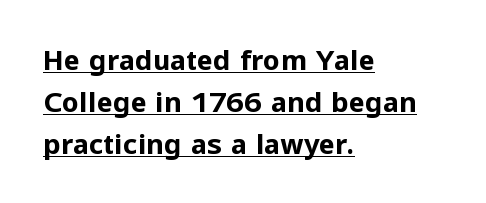
{"italic": "no", "bold": "yes", "underline": "yes", "align": "left", "line_spacing": "normal", "line_spacing_ratio": 1.55, "letter_spacing": "normal", "letter_spacing_em": 0.0, "glyph_px": 27}
